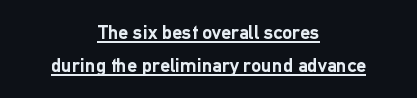
In designer terms, the underline attribute is active on this setting. Stroke thickness is high; the sample reads as a true bold. What stands out about the letter spacing? Nothing — it is the standard amount. This sample keeps an unexceptional amount of space between lines. Casual observation: everything's sitting right in the middle.
